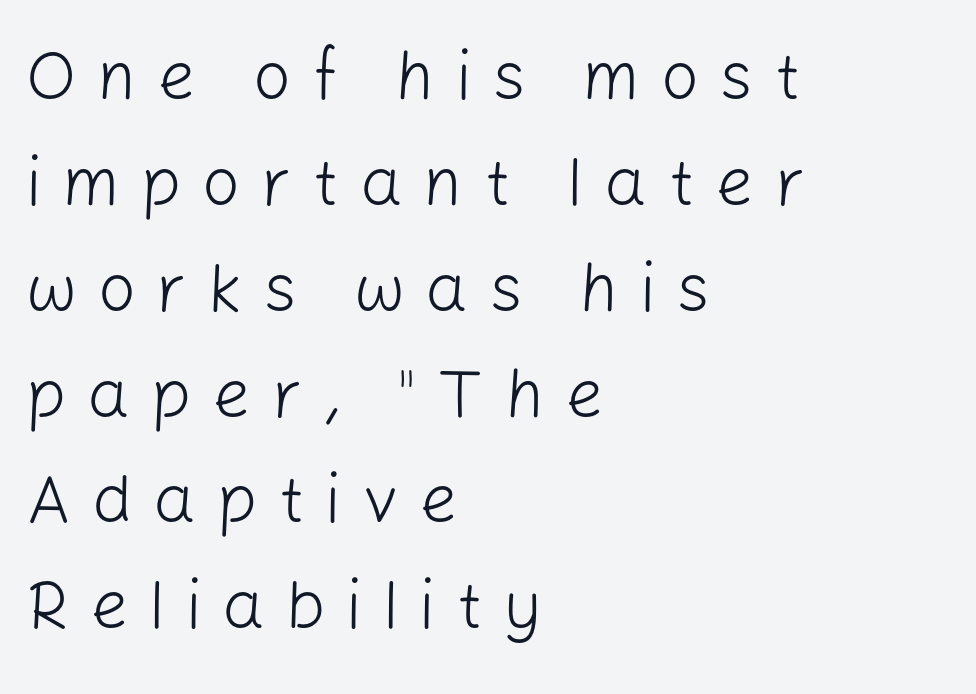
Q: Is the text bold? A: No.
Q: Is the text italic (slanted)? A: No, it is upright.
Q: Is the typeface a serif or a sans-serif typeface? A: Sans-serif.
Q: Is the text underlined? A: No.
Q: How is the paragraph aligned? A: Left-aligned.
Q: Is the spacing between letters normal or unusually wide? A: Unusually wide.
Q: Is the spacing between lines tight, normal or loose? A: Normal.
Q: Width (condensed, normal, or wide)? A: Normal.
Q: Stroke contrast? A: Low.
Q: x-height? A: Medium.
Q: Monospaced? A: No.
